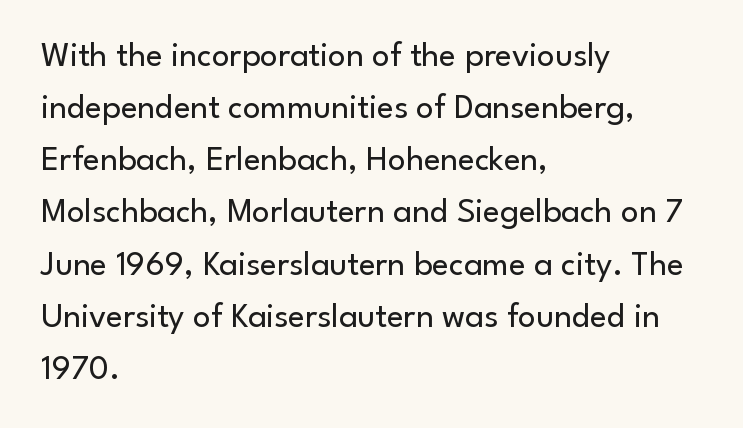
{"serif": "no", "italic": "no", "bold": "no", "weight": "regular", "width": "normal", "stroke_contrast": "low", "x_height": "small", "monospaced": "no", "underline": "no", "align": "left", "line_spacing": "normal", "line_spacing_ratio": 1.49, "letter_spacing": "normal", "letter_spacing_em": 0.0, "glyph_px": 35}
